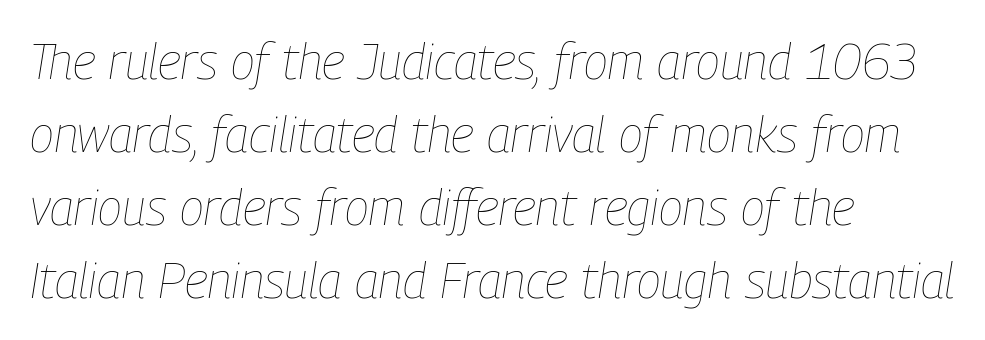
Q: Is the text bold? A: No.
Q: Is the text italic (slanted)? A: Yes, it leans right by about 9 degrees.
Q: Is the text underlined? A: No.
Q: How is the paragraph aligned? A: Left-aligned.
Q: Is the spacing between letters normal or unusually wide? A: Normal.
Q: Is the spacing between lines tight, normal or loose? A: Normal.
Q: Width (condensed, normal, or wide)? A: Condensed.
Q: Stroke contrast? A: Low.
Q: x-height? A: Medium.
Q: Monospaced? A: No.
